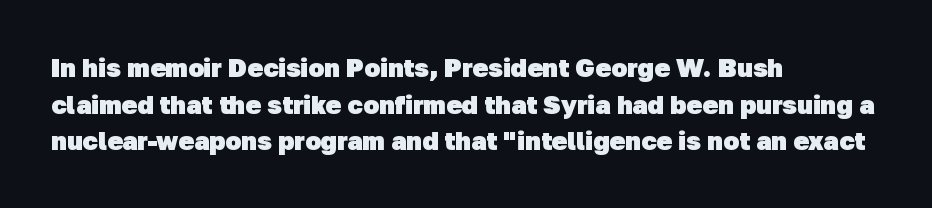
Quick note: interline space is typical. This rendering leaves character spacing at its baseline value. The characters look thick and weighty, a clear bold. The foot of each line stays bare and open. This sample is left-justified, so line endings fall wherever the words run out.
